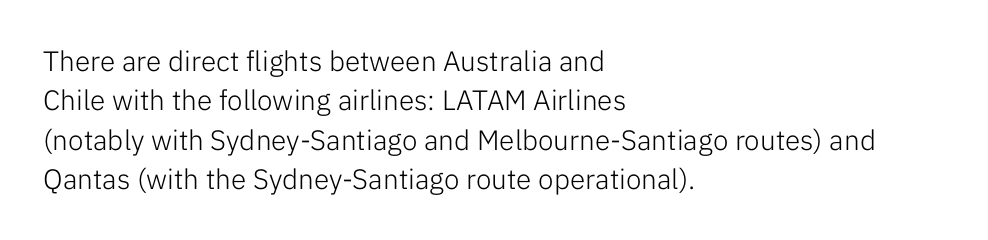
{"serif": "no", "italic": "no", "bold": "no", "weight": "light", "width": "normal", "stroke_contrast": "low", "x_height": "medium", "monospaced": "no", "underline": "no", "align": "left", "line_spacing": "normal", "line_spacing_ratio": 1.41, "letter_spacing": "normal", "letter_spacing_em": 0.0, "glyph_px": 28}
